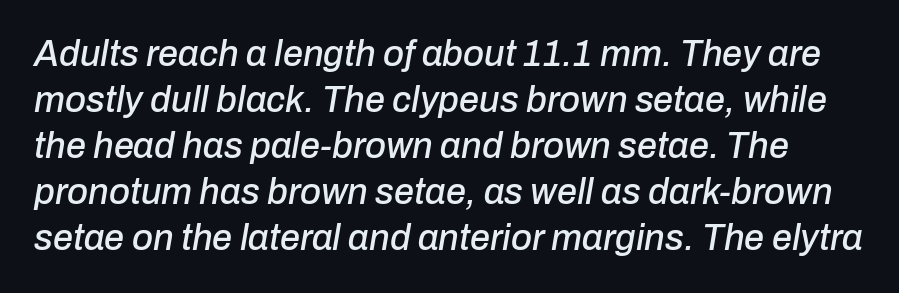
Q: Is the text italic (slanted)? A: Yes, it leans right by about 10 degrees.
Q: Is the text underlined? A: No.
Q: Is the spacing between letters normal or unusually wide? A: Normal.
Q: Is the spacing between lines tight, normal or loose? A: Normal.
Q: Width (condensed, normal, or wide)? A: Normal.
Q: Stroke contrast? A: Low.
Q: x-height? A: Medium.
Q: Monospaced? A: No.
